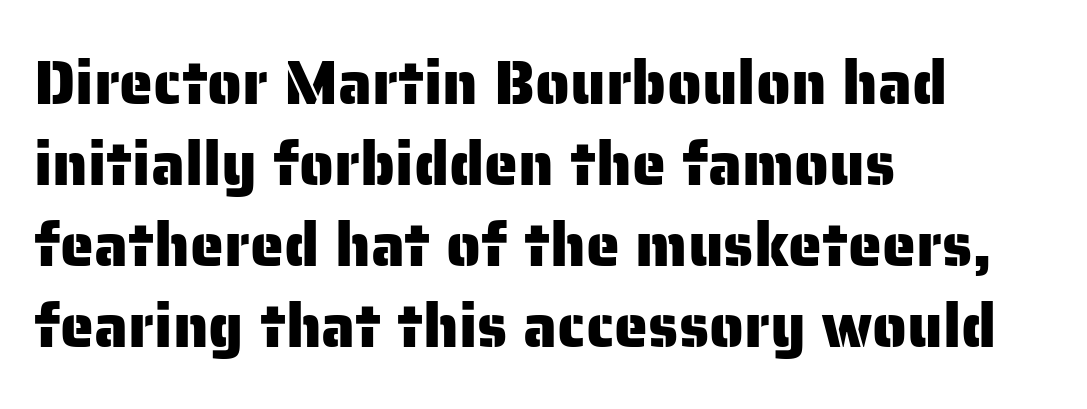
Q: Is the text italic (slanted)? A: No, it is upright.
Q: Is the typeface a serif or a sans-serif typeface? A: Sans-serif.
Q: Is the text underlined? A: No.
Q: How is the paragraph aligned? A: Left-aligned.
Q: Is the spacing between letters normal or unusually wide? A: Normal.
Q: Is the spacing between lines tight, normal or loose? A: Normal.
Q: Width (condensed, normal, or wide)? A: Normal.
Q: Stroke contrast? A: Low.
Q: x-height? A: Medium.
Q: Monospaced? A: No.
